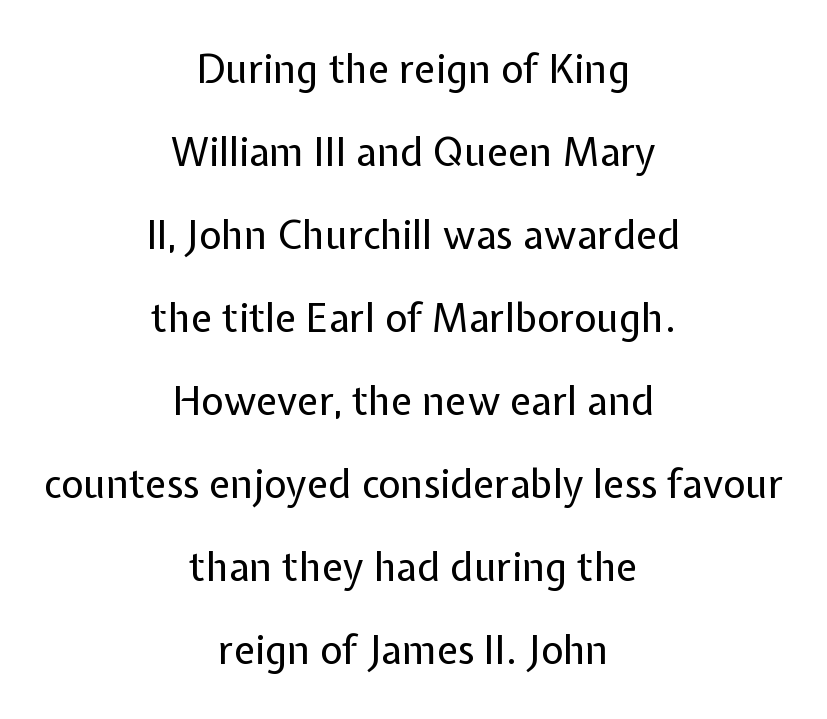
Q: Is the text bold? A: No.
Q: Is the text italic (slanted)? A: No, it is upright.
Q: Is the typeface a serif or a sans-serif typeface? A: Sans-serif.
Q: Is the text underlined? A: No.
Q: How is the paragraph aligned? A: Centered.
Q: Is the spacing between letters normal or unusually wide? A: Normal.
Q: Is the spacing between lines tight, normal or loose? A: Loose.
Q: Width (condensed, normal, or wide)? A: Normal.
Q: Stroke contrast? A: Low.
Q: x-height? A: Medium.
Q: Monospaced? A: No.
